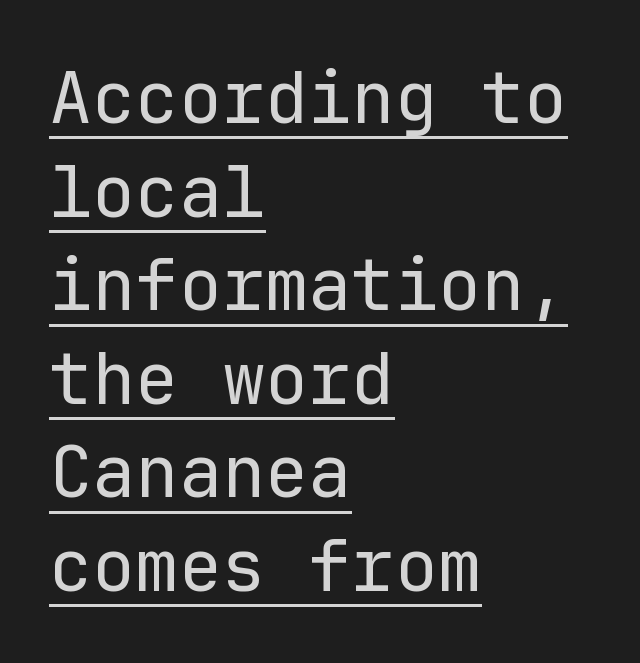
{"serif": "no", "italic": "no", "bold": "no", "weight": "regular", "width": "normal", "stroke_contrast": "low", "x_height": "medium", "monospaced": "yes", "underline": "yes", "align": "left", "line_spacing": "normal", "line_spacing_ratio": 1.3, "letter_spacing": "normal", "letter_spacing_em": 0.0, "glyph_px": 72}
